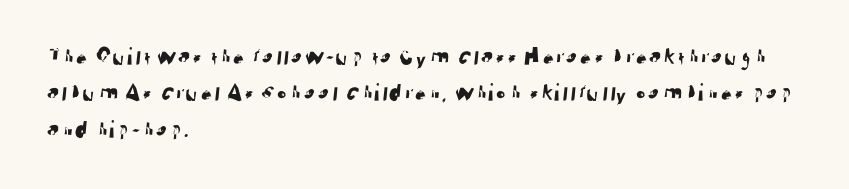
The image shows 25 px text type; set left-aligned, normal line spacing (1.46x), normal letter spacing, not underlined.
